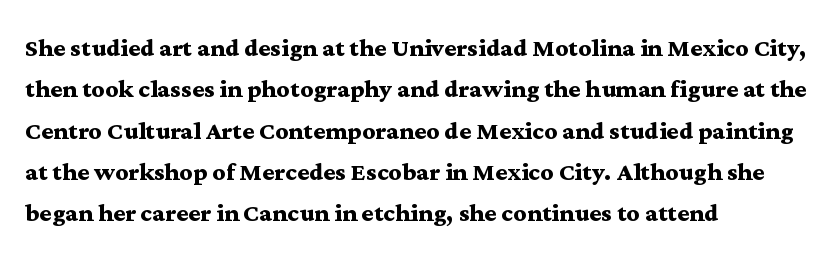
{"serif": "yes", "italic": "no", "bold": "yes", "weight": "semibold", "width": "wide", "stroke_contrast": "medium", "x_height": "medium", "monospaced": "no", "underline": "no", "align": "left", "line_spacing": "normal", "line_spacing_ratio": 1.29, "letter_spacing": "normal", "letter_spacing_em": 0.0, "glyph_px": 32}
